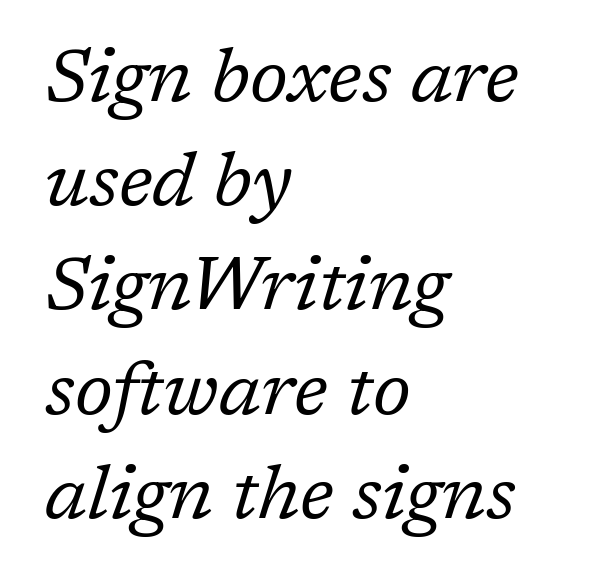
The image shows 75 px regular-weight serif type, italic (leaning right); set left-aligned, normal line spacing (1.39x), normal letter spacing, not underlined; low stroke contrast and a medium x-height.
